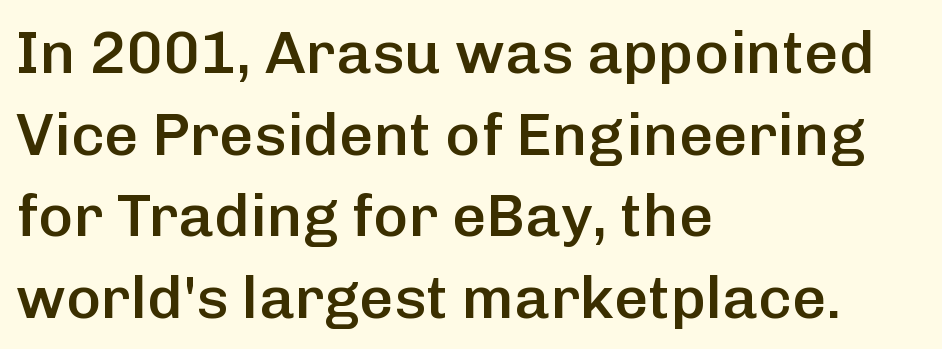
Do the characters align in a grid? No, the font is proportional. Posture: vertical. Serif or sans? Sans — the stroke terminals are bare. Is the letter spacing exaggerated? No — it looks like the ordinary default.
